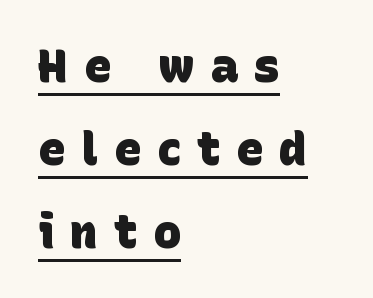
Q: Is the text bold? A: Yes.
Q: Is the typeface a serif or a sans-serif typeface? A: Sans-serif.
Q: Is the text underlined? A: Yes.
Q: How is the paragraph aligned? A: Left-aligned.
Q: Is the spacing between letters normal or unusually wide? A: Unusually wide.
Q: Width (condensed, normal, or wide)? A: Normal.
Q: Stroke contrast? A: Low.
Q: x-height? A: Large.
Q: Monospaced? A: No.
